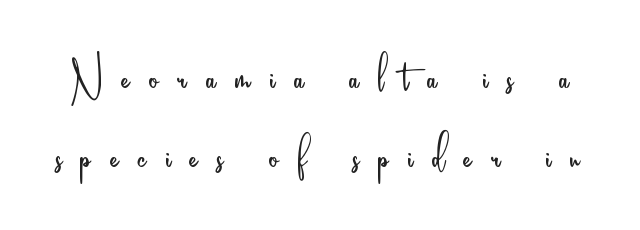
Q: Is the text bold? A: No.
Q: Is the typeface a serif or a sans-serif typeface? A: Sans-serif.
Q: Is the text underlined? A: No.
Q: Is the spacing between letters normal or unusually wide? A: Unusually wide.
Q: Is the spacing between lines tight, normal or loose? A: Normal.
Q: Width (condensed, normal, or wide)? A: Condensed.
Q: Stroke contrast? A: Low.
Q: x-height? A: Small.
Q: Monospaced? A: No.
